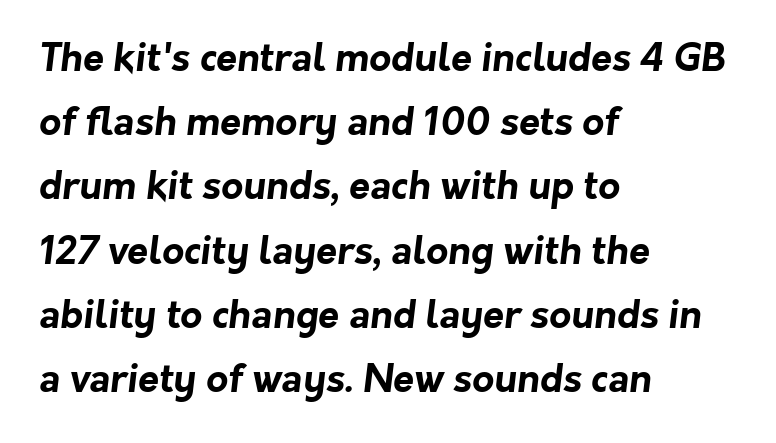
Q: Is the text bold? A: Yes.
Q: Is the typeface a serif or a sans-serif typeface? A: Sans-serif.
Q: Is the text underlined? A: No.
Q: How is the paragraph aligned? A: Left-aligned.
Q: Is the spacing between letters normal or unusually wide? A: Normal.
Q: Is the spacing between lines tight, normal or loose? A: Normal.
Q: Width (condensed, normal, or wide)? A: Normal.
Q: Stroke contrast? A: Low.
Q: x-height? A: Medium.
Q: Monospaced? A: No.
